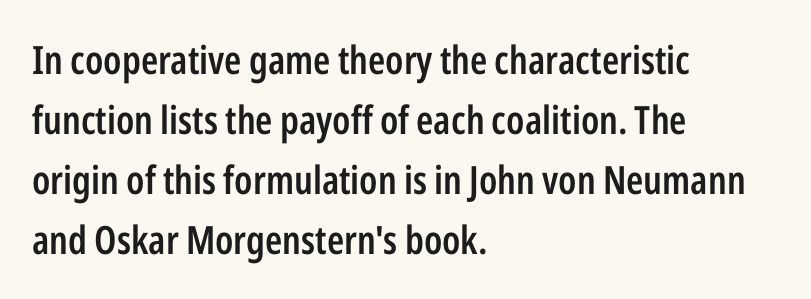
This sample has the flowing, uneven cadence of proportional lettering. Regarding serifs, this sample does without them. The rows are spaced the way most documents space them. Glance below the letters and you will spot only blank space.
